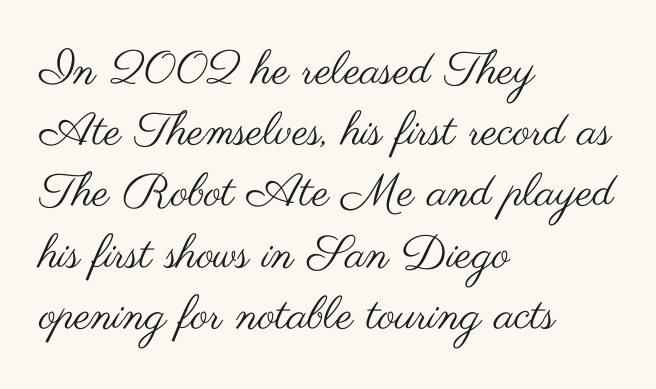
Q: Is the text bold? A: No.
Q: Is the text italic (slanted)? A: Yes.
Q: Is the typeface a serif or a sans-serif typeface? A: Sans-serif.
Q: Is the text underlined? A: No.
Q: How is the paragraph aligned? A: Left-aligned.
Q: Is the spacing between letters normal or unusually wide? A: Normal.
Q: Is the spacing between lines tight, normal or loose? A: Normal.
Q: Width (condensed, normal, or wide)? A: Wide.
Q: Stroke contrast? A: Medium.
Q: x-height? A: Small.
Q: Monospaced? A: No.
